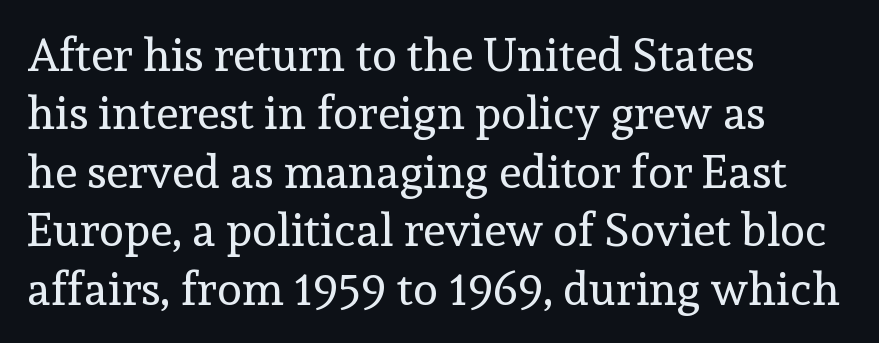
Character widths vary here, with narrow letters taking less room than wide ones. Posture: vertical. The line-height multiplier appears to be the usual default. Words appear dense and cohesive because spacing is normal.
